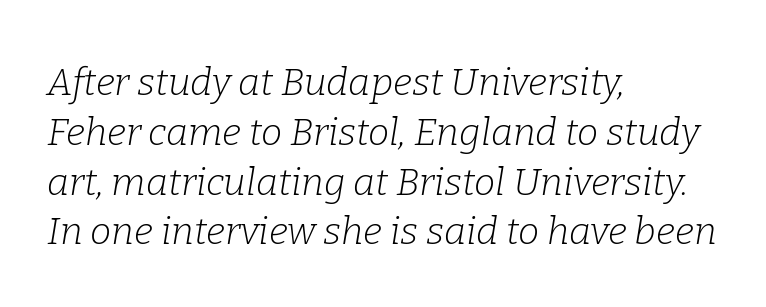
{"serif": "yes", "italic": "yes", "lean": "right", "slant_degrees": 9, "bold": "no", "weight": "light", "width": "normal", "stroke_contrast": "low", "x_height": "medium", "monospaced": "no", "underline": "no", "align": "left", "line_spacing": "normal", "line_spacing_ratio": 1.31, "letter_spacing": "normal", "letter_spacing_em": 0.0, "glyph_px": 38}
